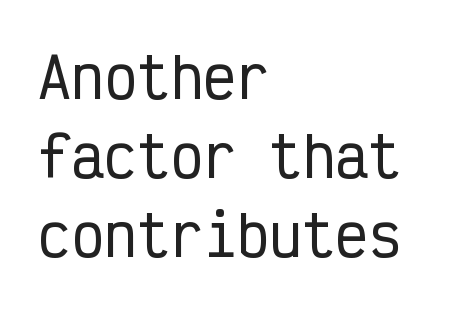
Q: Is the text italic (slanted)? A: No, it is upright.
Q: Is the typeface a serif or a sans-serif typeface? A: Sans-serif.
Q: Is the text underlined? A: No.
Q: How is the paragraph aligned? A: Left-aligned.
Q: Is the spacing between letters normal or unusually wide? A: Normal.
Q: Is the spacing between lines tight, normal or loose? A: Normal.
Q: Width (condensed, normal, or wide)? A: Condensed.
Q: Stroke contrast? A: Low.
Q: x-height? A: Medium.
Q: Monospaced? A: Yes.
